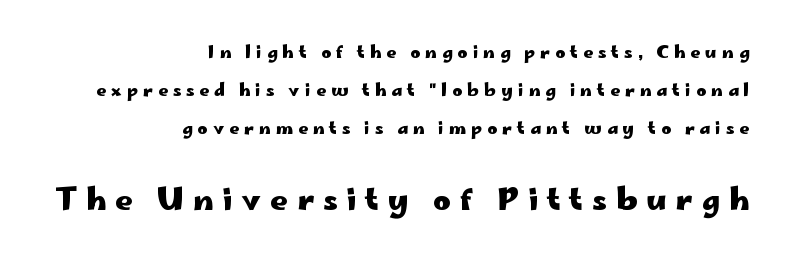
The image shows 30 px heavy, wide sans-serif type, upright; set right-aligned, loose line spacing (2.24x), unusually wide letter spacing (+0.3 em), not underlined; the second (bottom) block is 1.76x larger; low stroke contrast and a small x-height.
